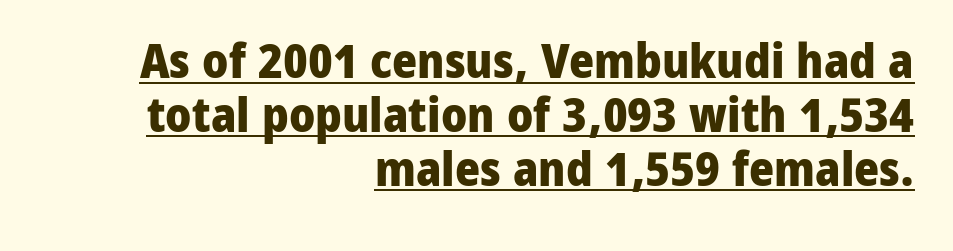
{"serif": "no", "italic": "no", "bold": "yes", "weight": "heavy", "width": "normal", "stroke_contrast": "low", "x_height": "medium", "monospaced": "no", "underline": "yes", "align": "right", "line_spacing": "tight", "line_spacing_ratio": 1.12, "letter_spacing": "normal", "letter_spacing_em": 0.0, "glyph_px": 48}
